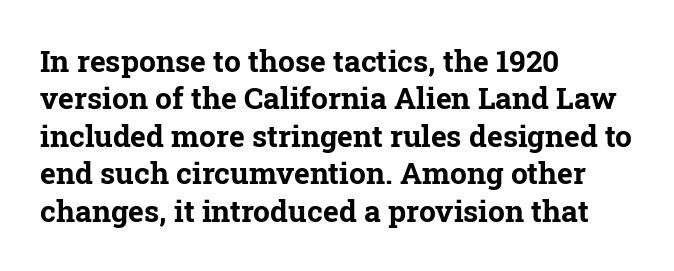
{"serif": "yes", "italic": "no", "bold": "yes", "weight": "bold", "width": "normal", "stroke_contrast": "low", "x_height": "medium", "monospaced": "no", "underline": "no", "align": "left", "line_spacing": "normal", "line_spacing_ratio": 1.25, "letter_spacing": "normal", "letter_spacing_em": 0.0, "glyph_px": 30}
